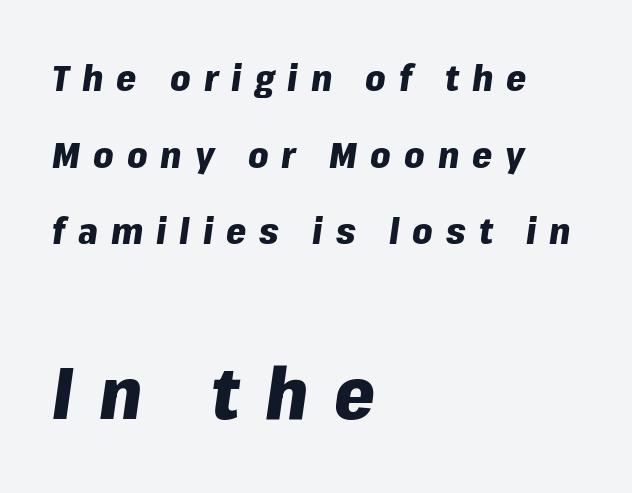
Q: Is the text bold? A: Yes.
Q: Is the text italic (slanted)? A: Yes, it leans right by about 8 degrees.
Q: Is the text underlined? A: No.
Q: How is the paragraph aligned? A: Left-aligned.
Q: Is the spacing between letters normal or unusually wide? A: Unusually wide.
Q: Is the spacing between lines tight, normal or loose? A: Loose.
Q: Which block of text is set in a larger size, the first (top) or the second (bottom)? A: The second (bottom) one.
Q: Width (condensed, normal, or wide)? A: Normal.
Q: Stroke contrast? A: Low.
Q: x-height? A: Medium.
Q: Monospaced? A: No.
